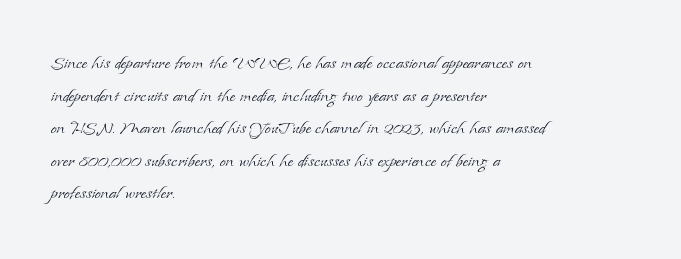
Rows of type keep a routine distance in the vertical direction. The space beneath each line is pristine and unruled. Which margin do the lines hug? The left one — the right edge is uneven. The letterforms sit shoulder to shoulder at normal distance.
